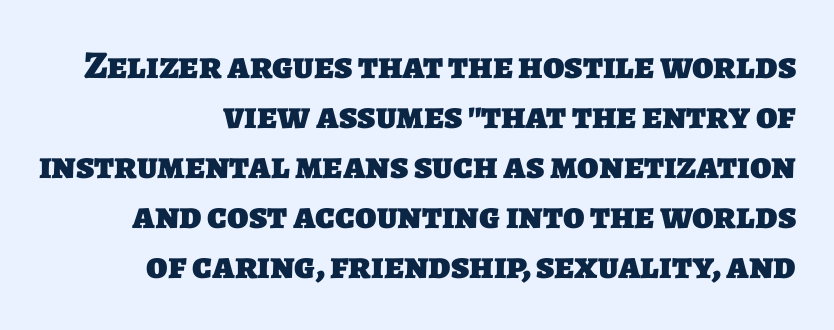
Q: Is the text bold? A: Yes.
Q: Is the typeface a serif or a sans-serif typeface? A: Sans-serif.
Q: Is the text underlined? A: No.
Q: How is the paragraph aligned? A: Right-aligned.
Q: Is the spacing between letters normal or unusually wide? A: Normal.
Q: Is the spacing between lines tight, normal or loose? A: Normal.
Q: Width (condensed, normal, or wide)? A: Normal.
Q: Stroke contrast? A: Low.
Q: x-height? A: Large.
Q: Monospaced? A: No.
